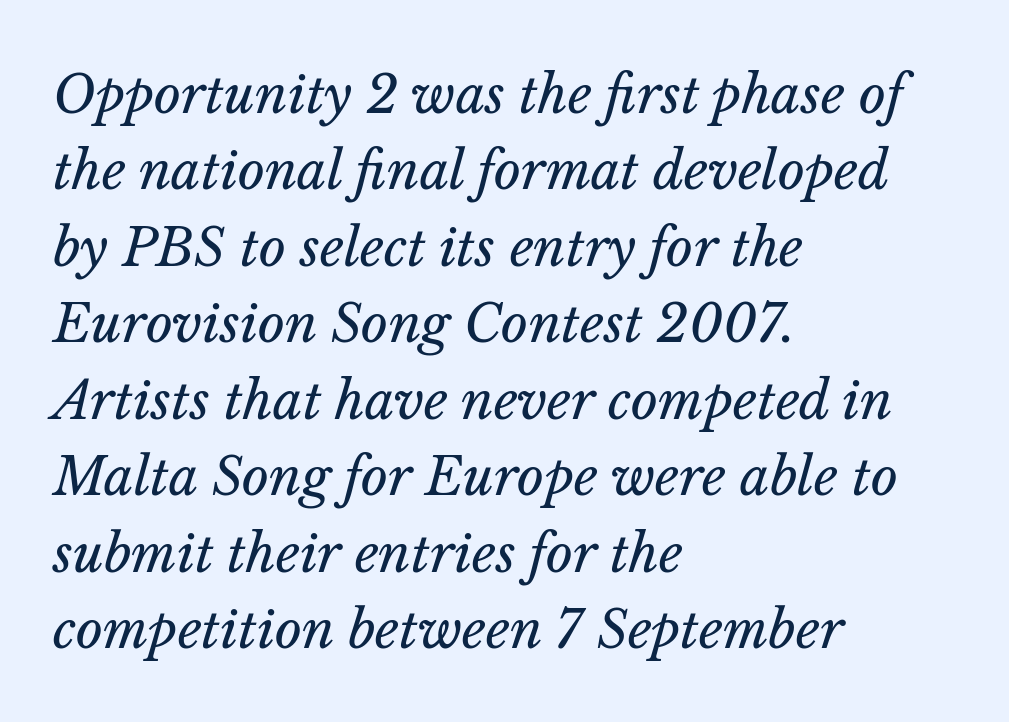
{"italic": "yes", "lean": "right", "slant_degrees": 14, "bold": "no", "weight": "regular", "width": "normal", "stroke_contrast": "low", "x_height": "medium", "monospaced": "no", "underline": "no", "align": "left", "line_spacing": "normal", "line_spacing_ratio": 1.47, "letter_spacing": "normal", "letter_spacing_em": 0.0, "glyph_px": 52}
